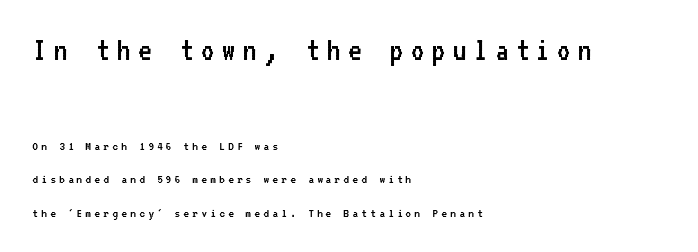
A light-to-regular cut is what we see here. Monospaced: the letters line up in strict vertical columns. Lines of text with bare space underneath. Which of the two is more prominent by size? The first, at the top. The space between consecutive lines is lavish.
